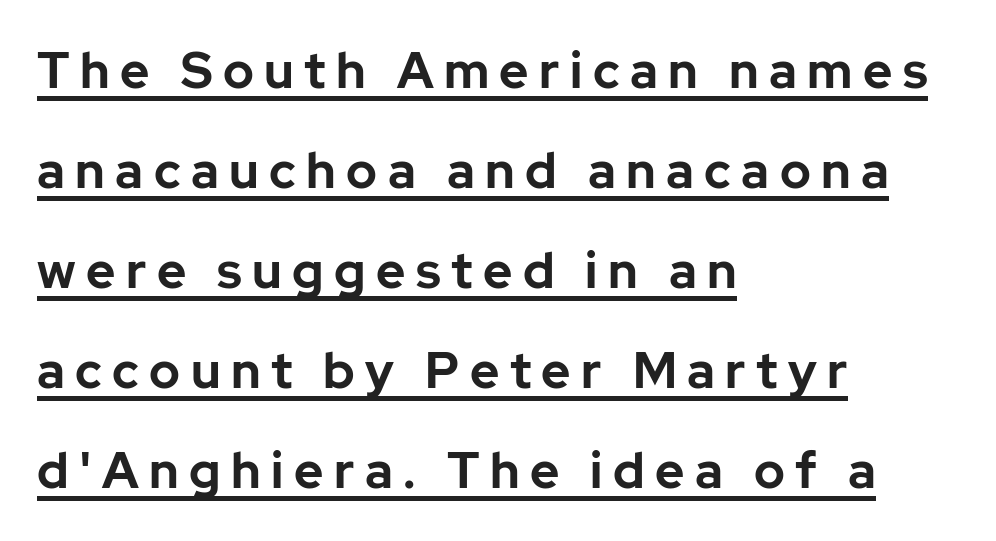
{"serif": "no", "italic": "no", "bold": "yes", "weight": "bold", "width": "normal", "stroke_contrast": "low", "x_height": "medium", "monospaced": "no", "underline": "yes", "align": "left", "line_spacing": "loose", "line_spacing_ratio": 2.0, "letter_spacing": "wide", "letter_spacing_em": 0.21, "glyph_px": 50}
